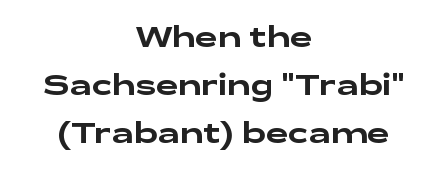
Q: Is the text italic (slanted)? A: No, it is upright.
Q: Is the typeface a serif or a sans-serif typeface? A: Sans-serif.
Q: Is the text underlined? A: No.
Q: How is the paragraph aligned? A: Centered.
Q: Is the spacing between letters normal or unusually wide? A: Normal.
Q: Width (condensed, normal, or wide)? A: Wide.
Q: Stroke contrast? A: Low.
Q: x-height? A: Medium.
Q: Monospaced? A: No.
